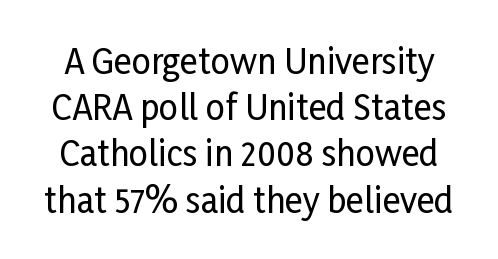
{"serif": "no", "italic": "no", "width": "condensed", "stroke_contrast": "low", "x_height": "medium", "monospaced": "no", "underline": "no", "line_spacing": "normal", "line_spacing_ratio": 1.36, "letter_spacing": "normal", "letter_spacing_em": 0.0, "glyph_px": 34}
